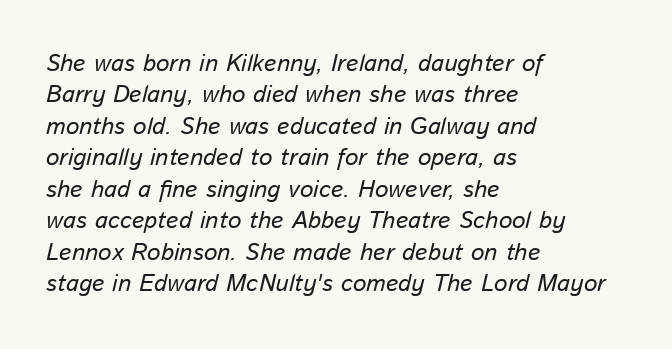
Q: Is the text bold? A: No.
Q: Is the text italic (slanted)? A: Yes, it leans right by about 13 degrees.
Q: Is the text underlined? A: No.
Q: How is the paragraph aligned? A: Left-aligned.
Q: Is the spacing between letters normal or unusually wide? A: Normal.
Q: Is the spacing between lines tight, normal or loose? A: Normal.
